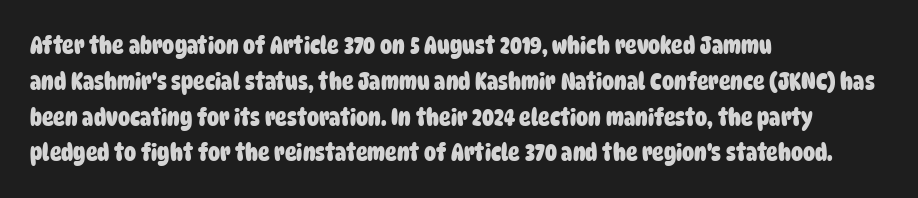
The image shows 24 px bold type; set left-aligned, normal line spacing (1.49x), normal letter spacing, not underlined.
